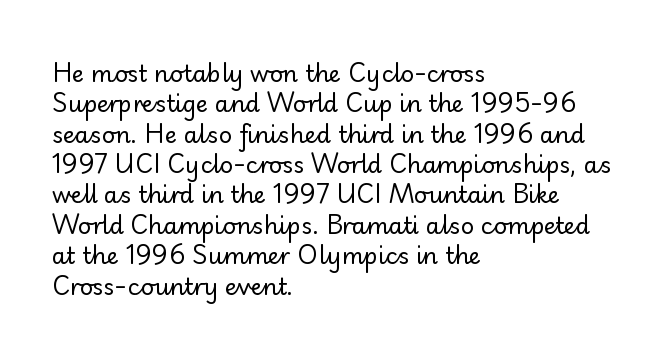
The image shows 23 px text type, upright; set left-aligned, normal line spacing (1.32x), normal letter spacing, not underlined.
